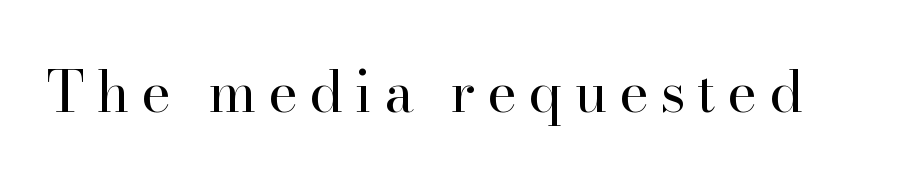
The image shows 57 px regular-weight serif type, upright; set unusually wide letter spacing (+0.2 em), not underlined; high stroke contrast and a small x-height.
